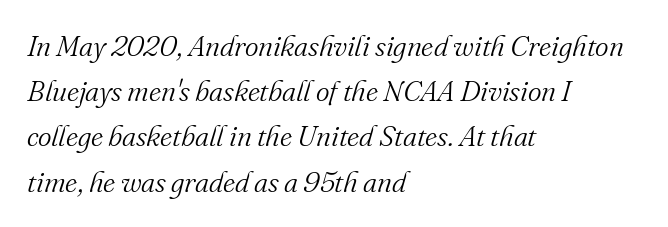
The space beneath each line is pristine and unruled. Compared with ordinary roman type, these characters are visibly tilted. Leftover space on each line is placed entirely after the last word. Note the varied advance widths — an 'i' is clearly narrower than an 'm'. Does the type have serifs? Yes, each stem ends in a small foot. Vertical spacing — default.
